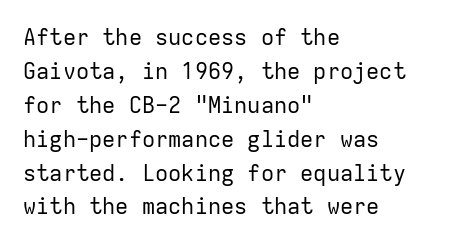
These lines stack with their left ends in a neat column. Any mark beneath the type? The region is blank. Short note: letters normally spaced. The type sits square on the baseline with zero lean.
